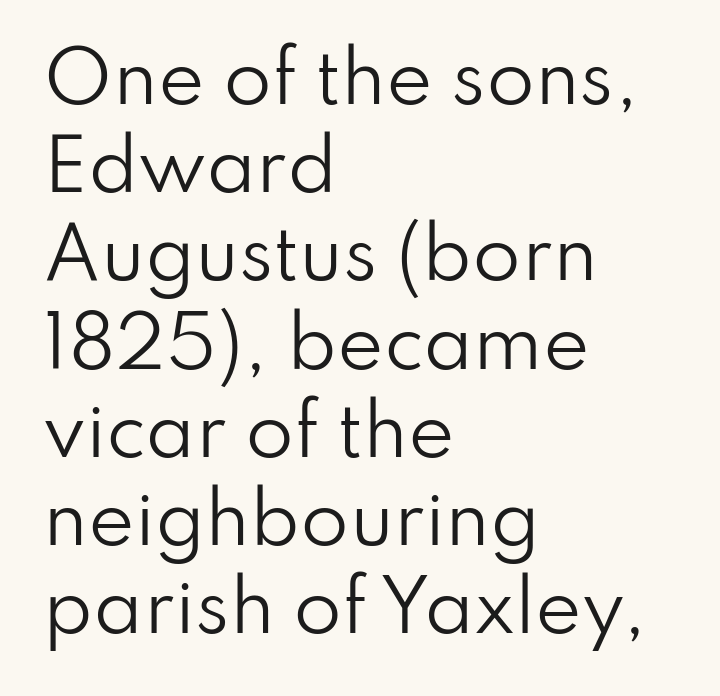
The rendering uses natural spacing where letterforms have individual widths. The lines sit at an ordinary, default distance from one another. The specimen reads as upright at a glance. Beneath every word, the page is bare. On a weight scale, this lands at 450 or below. Nothing sits at the stroke ends, so this counts as sans-serif.
